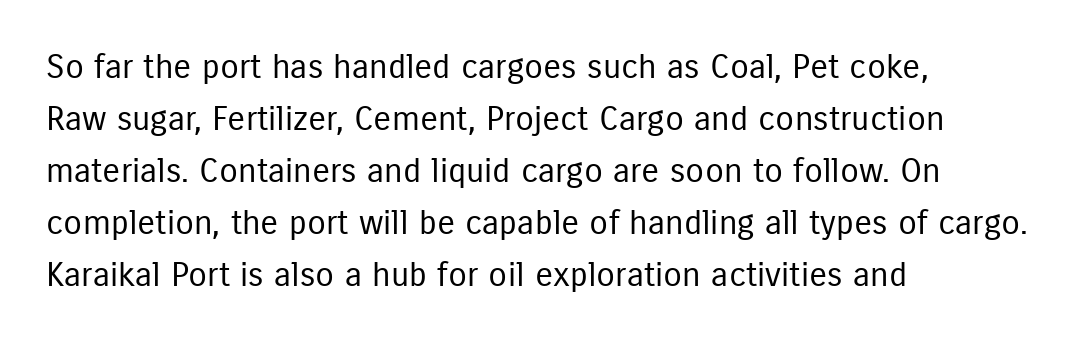
The image shows 34 px regular-weight, condensed sans-serif type, upright; set left-aligned, normal line spacing (1.53x), normal letter spacing, not underlined; low stroke contrast and a medium x-height.
